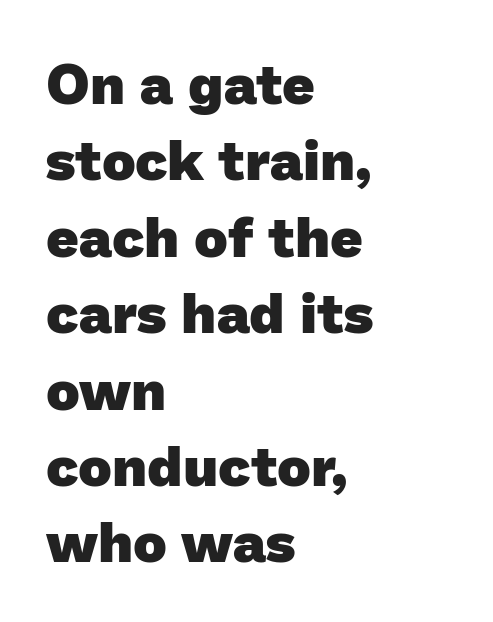
{"serif": "no", "bold": "yes", "weight": "heavy", "width": "normal", "stroke_contrast": "low", "x_height": "medium", "monospaced": "no", "underline": "no", "align": "left", "line_spacing": "normal", "line_spacing_ratio": 1.34, "letter_spacing": "normal", "letter_spacing_em": 0.0, "glyph_px": 57}
